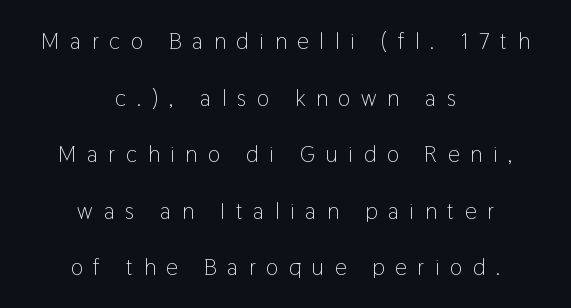
The image shows 23 px text type, upright; set centered, loose line spacing (2.46x), unusually wide letter spacing (+0.47 em), not underlined.
